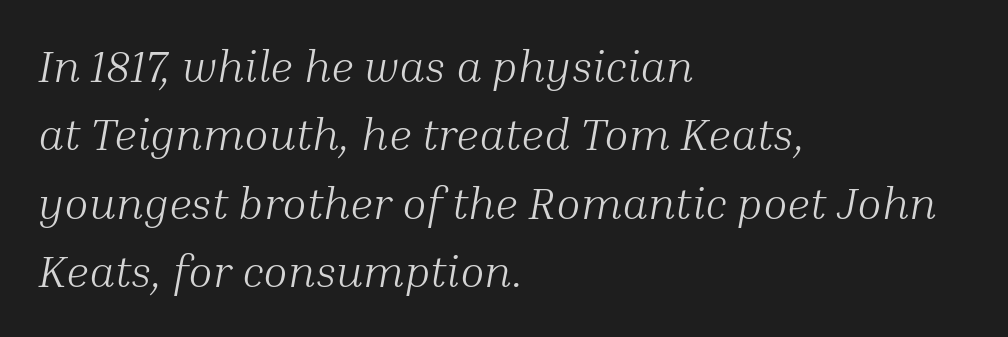
Q: Is the text bold? A: No.
Q: Is the text italic (slanted)? A: Yes, it leans right by about 10 degrees.
Q: Is the typeface a serif or a sans-serif typeface? A: Serif.
Q: Is the text underlined? A: No.
Q: How is the paragraph aligned? A: Left-aligned.
Q: Is the spacing between letters normal or unusually wide? A: Normal.
Q: Is the spacing between lines tight, normal or loose? A: Normal.
Q: Width (condensed, normal, or wide)? A: Normal.
Q: Stroke contrast? A: Medium.
Q: x-height? A: Medium.
Q: Monospaced? A: No.
